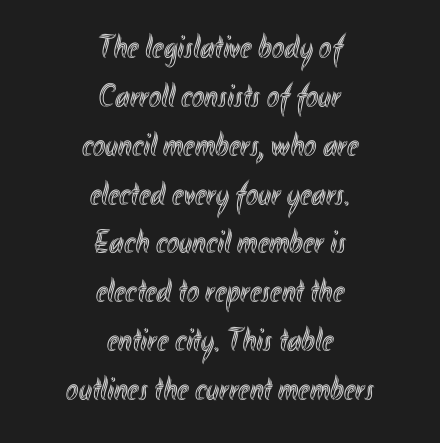
The image shows 33 px condensed type; set centered, normal line spacing (1.48x), normal letter spacing, not underlined; a small x-height.
